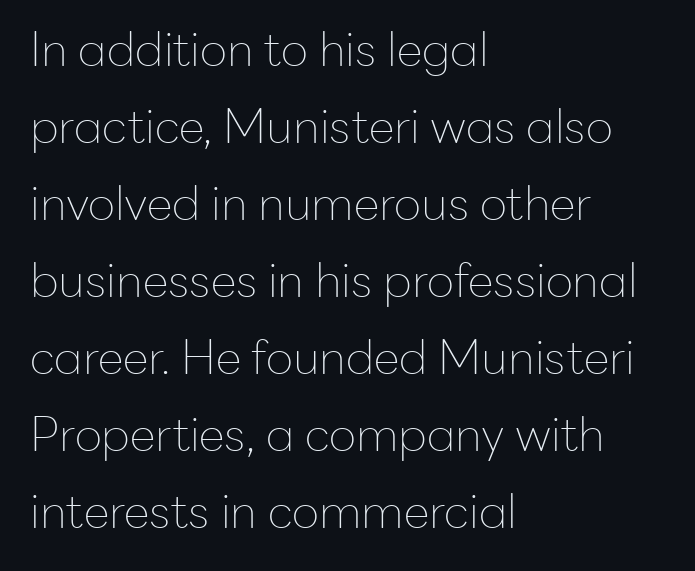
{"serif": "no", "italic": "no", "bold": "no", "weight": "thin", "width": "normal", "stroke_contrast": "low", "x_height": "medium", "monospaced": "no", "underline": "no", "align": "left", "line_spacing": "normal", "line_spacing_ratio": 1.64, "letter_spacing": "normal", "letter_spacing_em": 0.0, "glyph_px": 47}
